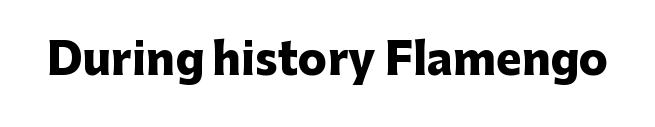
{"serif": "no", "italic": "no", "bold": "yes", "weight": "heavy", "width": "normal", "stroke_contrast": "low", "x_height": "medium", "monospaced": "no", "underline": "no", "letter_spacing": "normal", "letter_spacing_em": 0.0, "glyph_px": 43}
